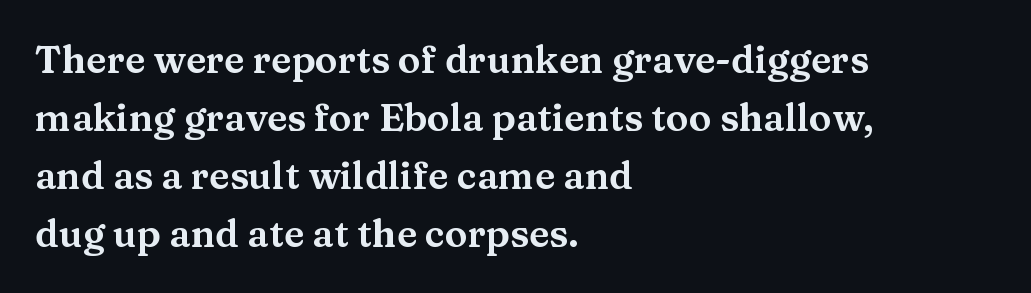
This sample has the flowing, uneven cadence of proportional lettering. A typesetter would label this face a serif. Glance below the letters and you will spot only blank space. Quick note: not italic, upright.
